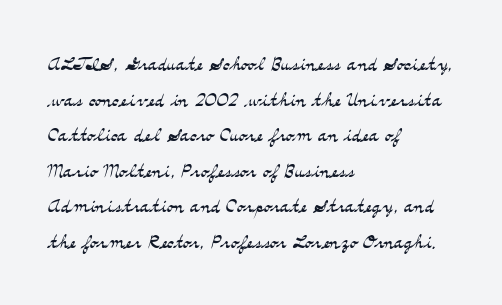
The image shows 26 px text type; set left-aligned, normal line spacing (1.37x), normal letter spacing, not underlined.
